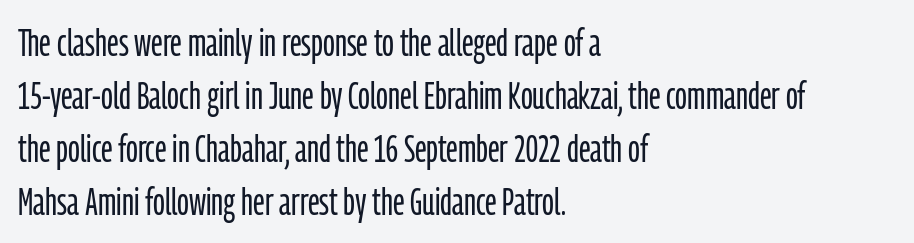
The image shows 39 px light, condensed sans-serif type, upright; set left-aligned, normal line spacing (1.36x), normal letter spacing, not underlined; low stroke contrast and a medium x-height.
